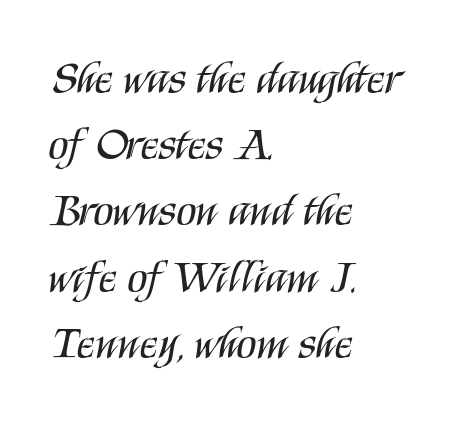
No extra ink here — the face is not bold. Unmarked baselines from the first word to the last. Tracking value appears to be zero — textbook default spacing. Which margin do the lines hug? The left one — the right edge is uneven. Whoever set this chose a conventional vertical rhythm.
